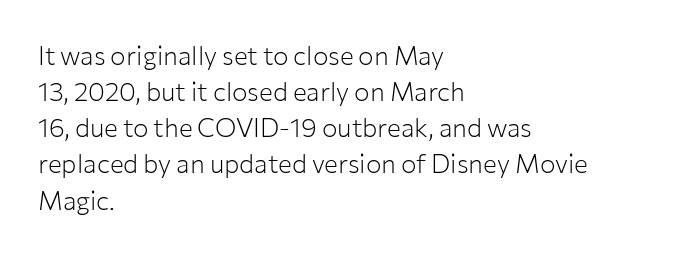
{"italic": "no", "bold": "no", "underline": "no", "align": "left", "line_spacing": "normal", "line_spacing_ratio": 1.39, "letter_spacing": "normal", "letter_spacing_em": 0.0, "glyph_px": 26}
